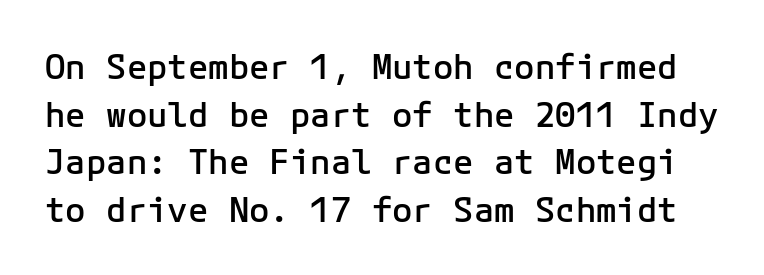
The type is set solid horizontally, with unmodified tracking. A typesetter would call this leading conventional body-copy spacing. The type sits square on the baseline with zero lean. Stroke thickness is moderately raised; the sample reads as semibold. Examine the stroke ends and you'll find no serifs. Clear beneath every line of the passage.
